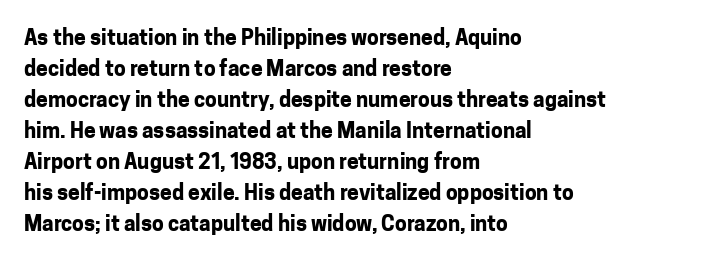
The image shows 21 px bold type, upright; set left-aligned, normal line spacing (1.48x), normal letter spacing, not underlined.
